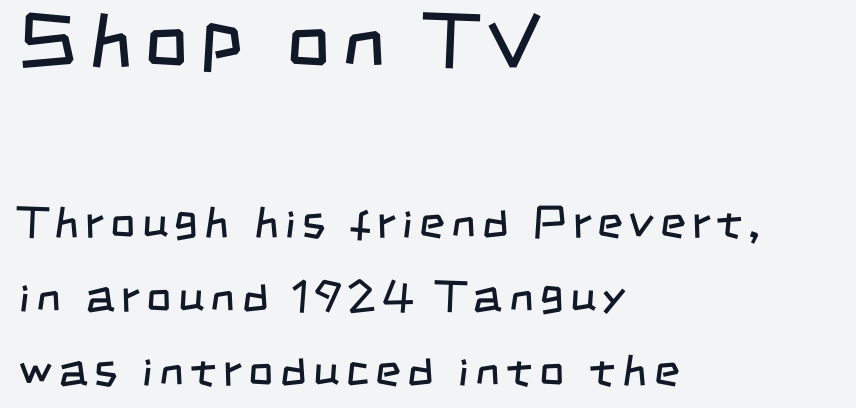
{"serif": "no", "bold": "no", "weight": "regular", "width": "condensed", "stroke_contrast": "low", "x_height": "large", "monospaced": "no", "underline": "no", "align": "left", "line_spacing": "normal", "line_spacing_ratio": 1.68, "larger_block": "first", "size_ratio": 1.75, "glyph_px": 77}
